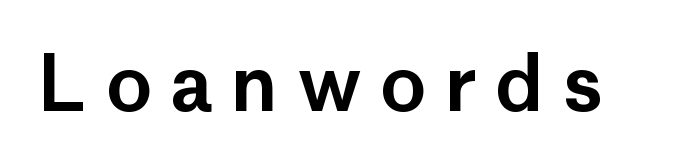
Regarding serifs, this sample does without them. Words float on clear page, feet unadorned. Here the glyphs are tracked loosely, breaking word shapes into spaced letters. You could not count columns in this text — the font is proportionally spaced.
